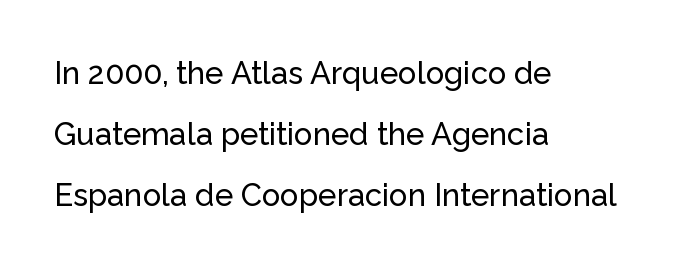
{"serif": "no", "italic": "no", "width": "normal", "stroke_contrast": "low", "x_height": "medium", "monospaced": "no", "underline": "no", "align": "left", "line_spacing": "loose", "line_spacing_ratio": 1.97, "letter_spacing": "normal", "letter_spacing_em": 0.0, "glyph_px": 31}
